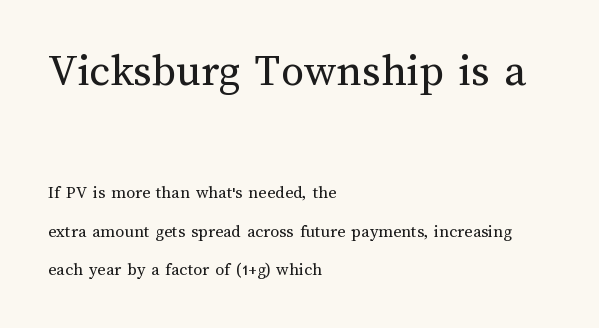
{"italic": "no", "bold": "no", "weight": "regular", "width": "normal", "stroke_contrast": "medium", "x_height": "medium", "monospaced": "no", "underline": "no", "align": "left", "line_spacing": "loose", "line_spacing_ratio": 2.14, "letter_spacing": "normal", "letter_spacing_em": 0.0, "larger_block": "first", "size_ratio": 2.56, "glyph_px": 46}
